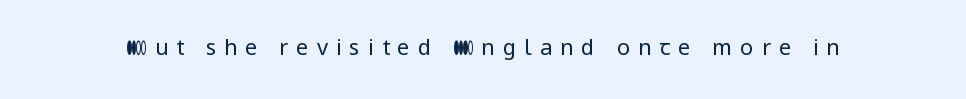
Q: Is the text bold? A: No.
Q: Is the text italic (slanted)? A: No, it is upright.
Q: Is the text underlined? A: No.
Q: Is the spacing between letters normal or unusually wide? A: Unusually wide.
